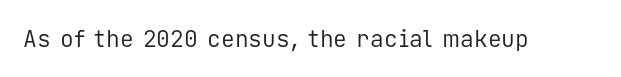
Q: Is the text bold? A: No.
Q: Is the text italic (slanted)? A: No, it is upright.
Q: Is the text underlined? A: No.
Q: Is the spacing between letters normal or unusually wide? A: Normal.
